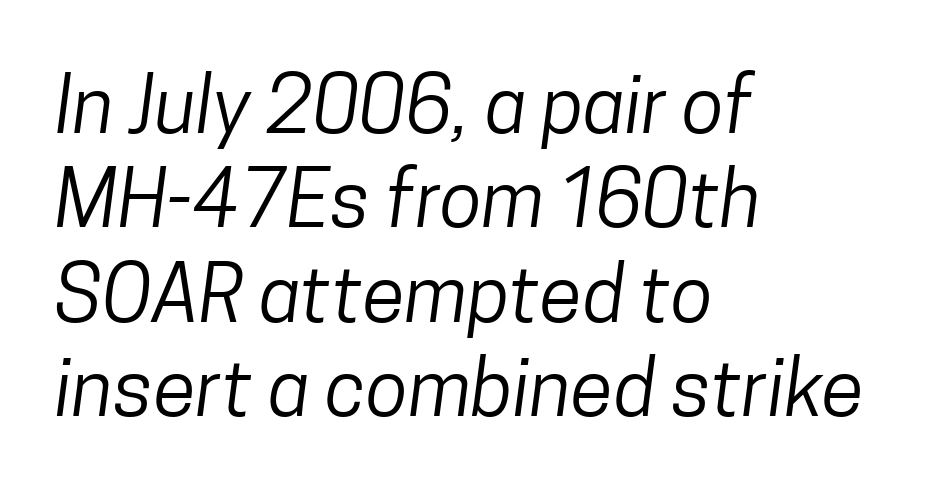
The image shows 78 px regular-weight, condensed sans-serif type; set left-aligned, line spacing 1.21x, normal letter spacing, not underlined; low stroke contrast and a medium x-height.
